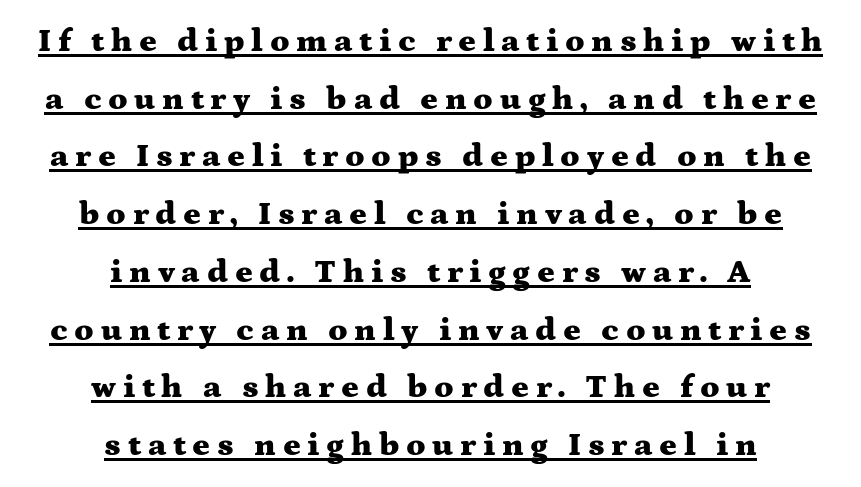
{"serif": "yes", "italic": "no", "bold": "yes", "weight": "heavy", "width": "wide", "stroke_contrast": "medium", "x_height": "medium", "monospaced": "no", "underline": "yes", "align": "center", "line_spacing_ratio": 1.75, "letter_spacing": "wide", "letter_spacing_em": 0.2, "glyph_px": 33}
